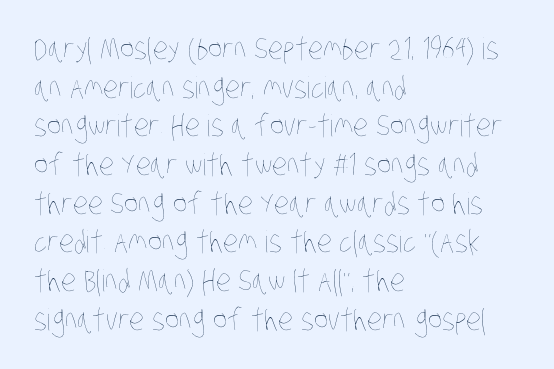
{"bold": "no", "weight": "thin", "width": "condensed", "stroke_contrast": "low", "x_height": "large", "monospaced": "no", "underline": "no", "align": "left", "line_spacing": "normal", "line_spacing_ratio": 1.29, "letter_spacing": "normal", "letter_spacing_em": 0.0, "glyph_px": 30}
